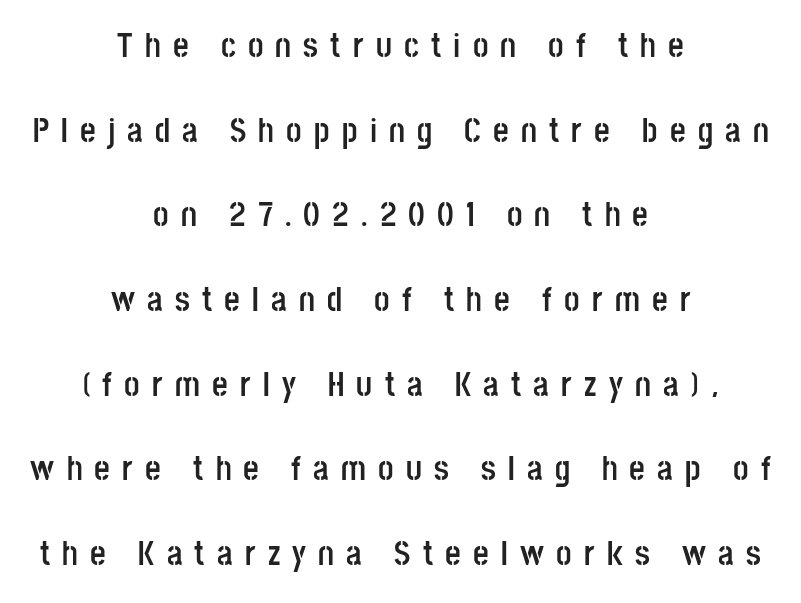
The image shows 34 px semibold, condensed sans-serif type, upright; set centered, loose line spacing (2.49x), unusually wide letter spacing (+0.36 em), not underlined; low stroke contrast and a large x-height.
